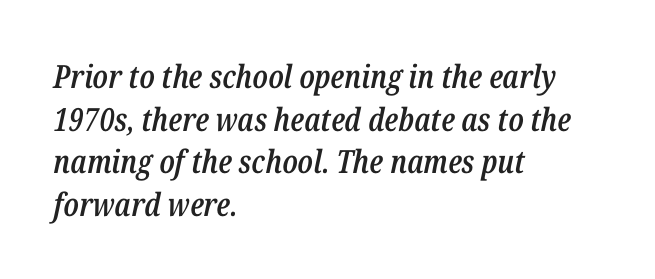
{"italic": "yes", "lean": "right", "slant_degrees": 12, "bold": "semi", "weight": "semibold", "width": "condensed", "stroke_contrast": "low", "x_height": "medium", "monospaced": "no", "underline": "no", "align": "left", "line_spacing": "normal", "line_spacing_ratio": 1.33, "letter_spacing": "normal", "letter_spacing_em": 0.0, "glyph_px": 32}
